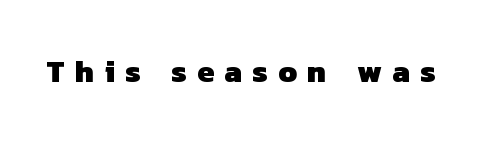
A clean baseline with only descenders dipping below it. How are the letters spaced? Widely, with obvious added tracking. Varying glyph widths throughout — classic text-font behaviour. A sans-serif font was chosen for this passage. The letters are bold, with thick, heavy strokes.
